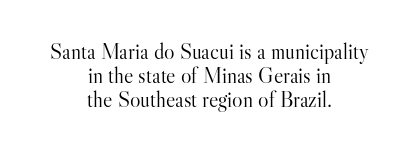
Tracking here is standard; glyphs follow each other at the usual distance. Weight class: somewhere from thin through regular. In terms of leading, this rendering errs on the cramped side. The setting favours the middle, as headings and verse often do.
